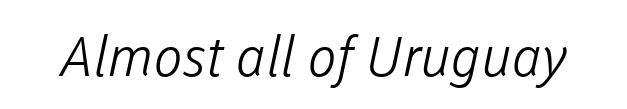
Q: Is the text bold? A: No.
Q: Is the typeface a serif or a sans-serif typeface? A: Sans-serif.
Q: Is the text underlined? A: No.
Q: Is the spacing between letters normal or unusually wide? A: Normal.
Q: Width (condensed, normal, or wide)? A: Normal.
Q: Stroke contrast? A: Low.
Q: x-height? A: Medium.
Q: Monospaced? A: No.
